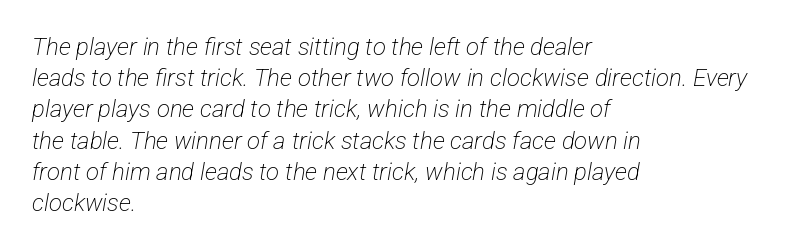
The image shows 24 px text type; set left-aligned, normal line spacing (1.3x), normal letter spacing, not underlined.
